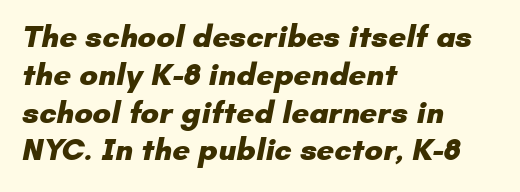
The gap between lines stays unmarked. Compared with typical body copy, the letter spacing here is the same. Type style note: lacks serifs. Thick stems and heavy bowls — unmistakably bold. Where is the straight margin? On the left.
